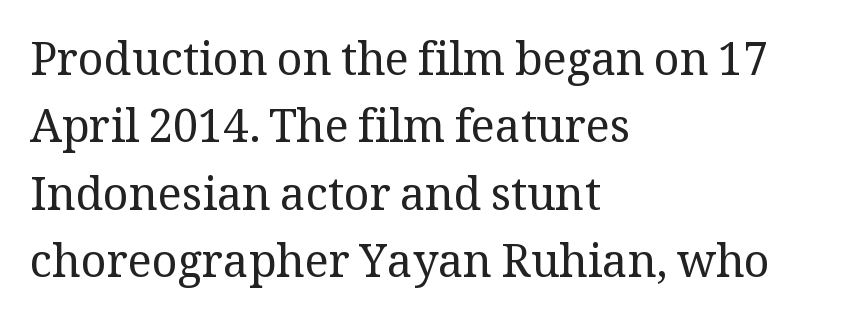
The image shows 45 px regular-weight serif type, upright; set left-aligned, normal line spacing (1.5x), normal letter spacing, not underlined; medium stroke contrast and a medium x-height.
